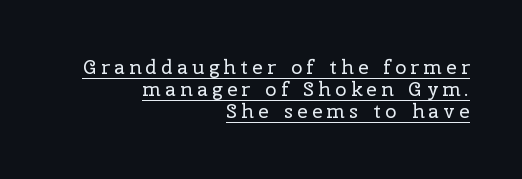
Q: Is the text bold? A: No.
Q: Is the text italic (slanted)? A: No, it is upright.
Q: Is the text underlined? A: Yes.
Q: How is the paragraph aligned? A: Right-aligned.
Q: Is the spacing between letters normal or unusually wide? A: Unusually wide.
Q: Is the spacing between lines tight, normal or loose? A: Tight.
